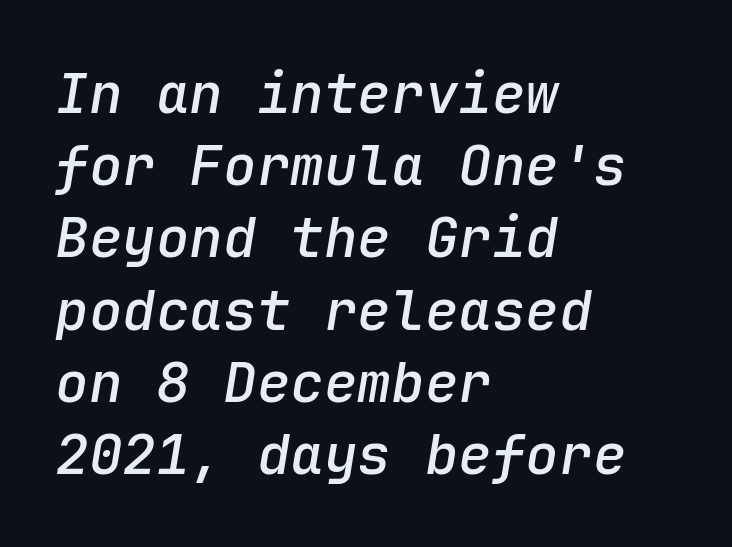
{"italic": "yes", "lean": "right", "slant_degrees": 9, "bold": "semi", "weight": "semibold", "width": "normal", "stroke_contrast": "low", "x_height": "medium", "monospaced": "yes", "underline": "no", "align": "left", "line_spacing": "normal", "line_spacing_ratio": 1.29, "letter_spacing": "normal", "letter_spacing_em": 0.0, "glyph_px": 56}
